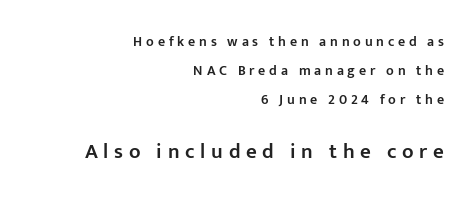
Each new line begins a long way beneath the previous one. As a designer I'd log this as weight 600, semibold. Decoration check: the copy has no underline. The passage shown has open, widely tracked lettering throughout.
